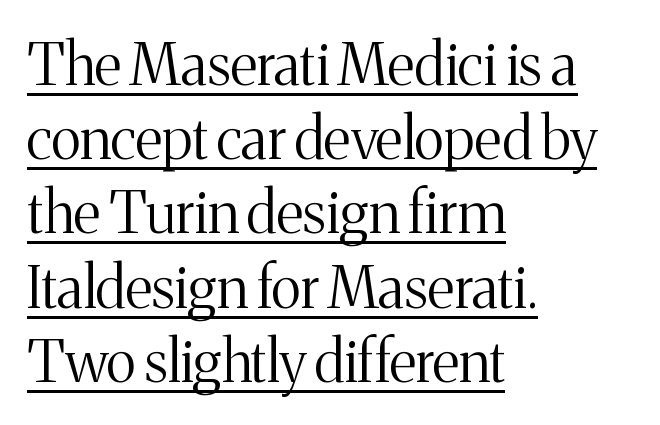
The face used here is proportionally spaced, like ordinary book or web type. The block of text has a typical density, with ordinary space between rows. Type style note: has serifs. In CSS terms this would be text-align: left. The passage shown is underscored from start to finish.
